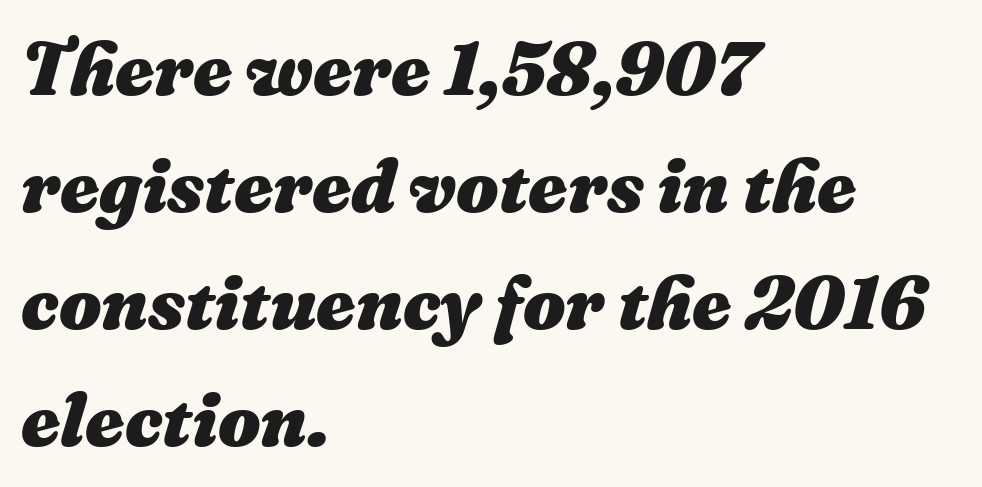
Q: Is the text bold? A: Yes.
Q: Is the text italic (slanted)? A: Yes, it leans right by about 16 degrees.
Q: Is the text underlined? A: No.
Q: How is the paragraph aligned? A: Left-aligned.
Q: Is the spacing between letters normal or unusually wide? A: Normal.
Q: Is the spacing between lines tight, normal or loose? A: Normal.
Q: Width (condensed, normal, or wide)? A: Normal.
Q: Stroke contrast? A: Medium.
Q: x-height? A: Medium.
Q: Monospaced? A: No.
